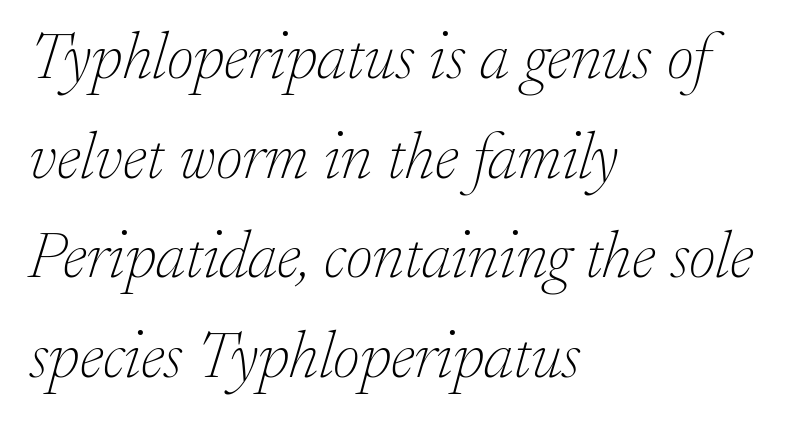
A bare baseline throughout the passage. Successive baselines arrive at the customary interval. The characters are drawn with everyday or finer stroke widths. The text carries the slant typical of an italic or oblique font.
